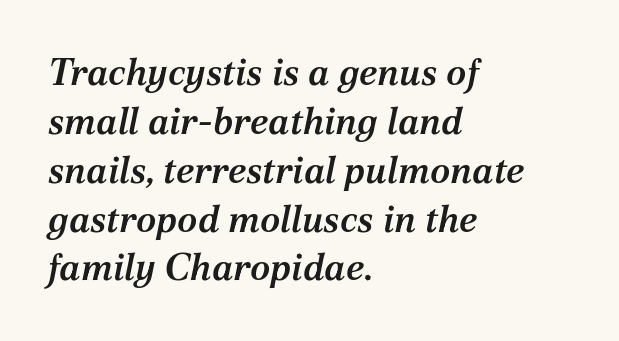
Q: Is the text bold? A: Semi-bold.
Q: Is the text italic (slanted)? A: Yes, it leans right by about 12 degrees.
Q: Is the typeface a serif or a sans-serif typeface? A: Serif.
Q: Is the text underlined? A: No.
Q: How is the paragraph aligned? A: Left-aligned.
Q: Is the spacing between letters normal or unusually wide? A: Normal.
Q: Is the spacing between lines tight, normal or loose? A: Normal.
Q: Width (condensed, normal, or wide)? A: Normal.
Q: Stroke contrast? A: Medium.
Q: x-height? A: Medium.
Q: Monospaced? A: No.
